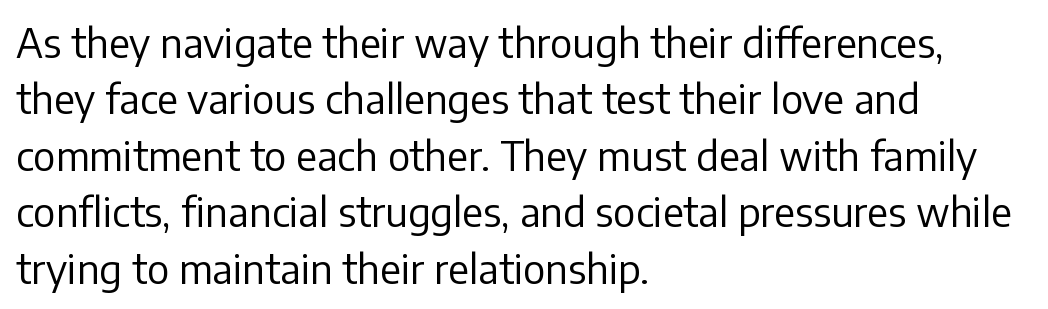
The typesetter chose a ragged-right arrangement here. Does the lettering tilt? It doesn't — this is upright. Glyph-to-glyph distance matches everyday printed text. No letter is thick-stroked: the sample isn't bold. The lines sit at an ordinary, default distance from one another.
